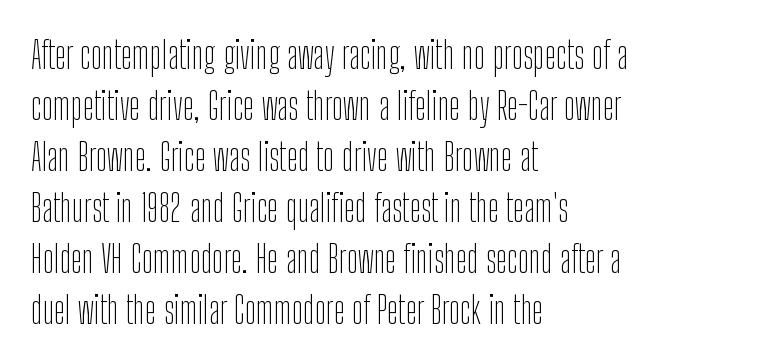
Q: Is the text bold? A: No.
Q: Is the text italic (slanted)? A: No, it is upright.
Q: Is the typeface a serif or a sans-serif typeface? A: Sans-serif.
Q: Is the text underlined? A: No.
Q: How is the paragraph aligned? A: Left-aligned.
Q: Is the spacing between letters normal or unusually wide? A: Normal.
Q: Is the spacing between lines tight, normal or loose? A: Normal.
Q: Width (condensed, normal, or wide)? A: Condensed.
Q: Stroke contrast? A: Low.
Q: x-height? A: Medium.
Q: Monospaced? A: No.
